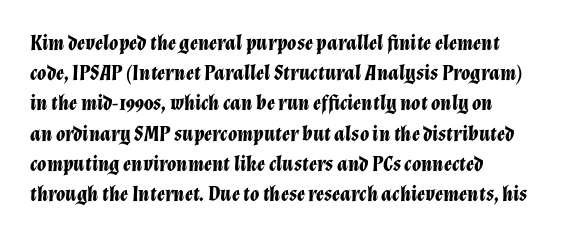
{"italic": "yes", "lean": "right", "slant_degrees": 12, "bold": "yes", "underline": "no", "line_spacing": "normal", "line_spacing_ratio": 1.44, "letter_spacing": "normal", "letter_spacing_em": 0.0, "glyph_px": 21}
